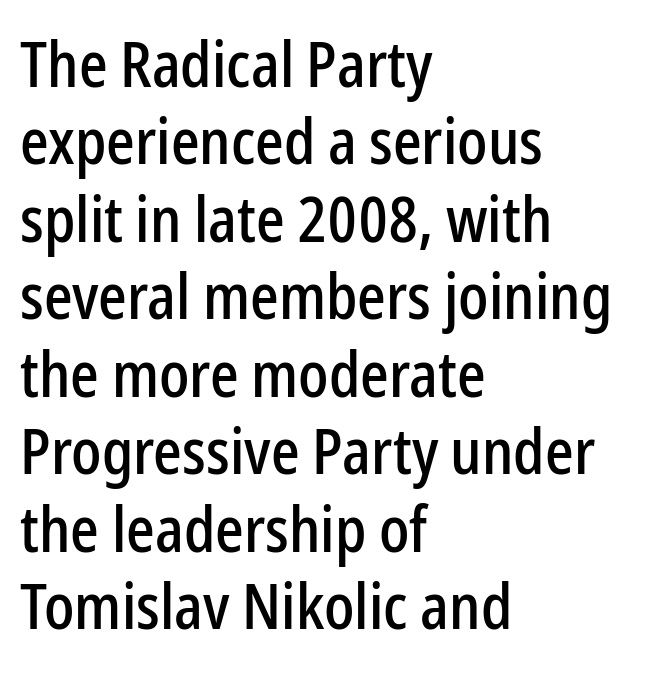
Q: Is the text italic (slanted)? A: No, it is upright.
Q: Is the typeface a serif or a sans-serif typeface? A: Sans-serif.
Q: Is the text underlined? A: No.
Q: How is the paragraph aligned? A: Left-aligned.
Q: Is the spacing between letters normal or unusually wide? A: Normal.
Q: Width (condensed, normal, or wide)? A: Condensed.
Q: Stroke contrast? A: Low.
Q: x-height? A: Medium.
Q: Monospaced? A: No.
